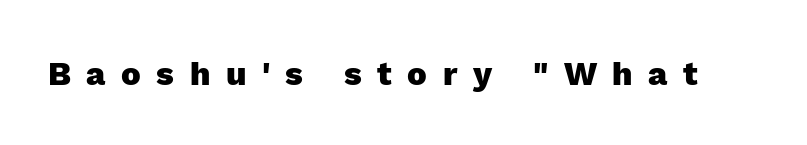
{"serif": "no", "italic": "no", "bold": "yes", "weight": "heavy", "width": "normal", "x_height": "medium", "monospaced": "no", "underline": "no", "letter_spacing": "wide", "letter_spacing_em": 0.47, "glyph_px": 33}
